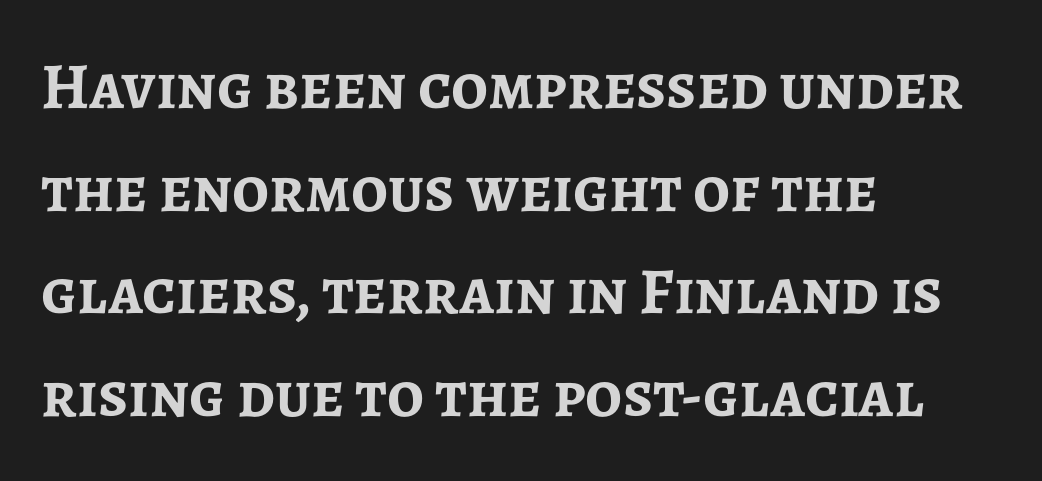
{"serif": "no", "italic": "no", "bold": "yes", "weight": "semibold", "width": "normal", "stroke_contrast": "low", "x_height": "medium", "monospaced": "no", "underline": "no", "align": "left", "line_spacing": "normal", "line_spacing_ratio": 1.58, "letter_spacing": "normal", "letter_spacing_em": 0.0, "glyph_px": 65}
